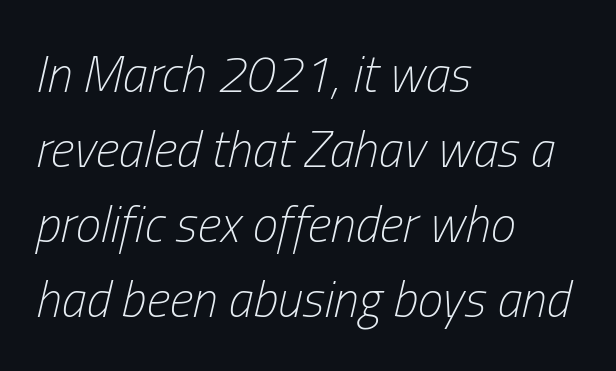
This sample has the flowing, uneven cadence of proportional lettering. The glyphs look as if they've been sheared to an angle. A typesetter would call this leading conventional body-copy spacing. Stroke mass is kept to a normal reading level or below. The string is rendered with underlining switched off. Each line starts at the same left margin while the right side varies.
